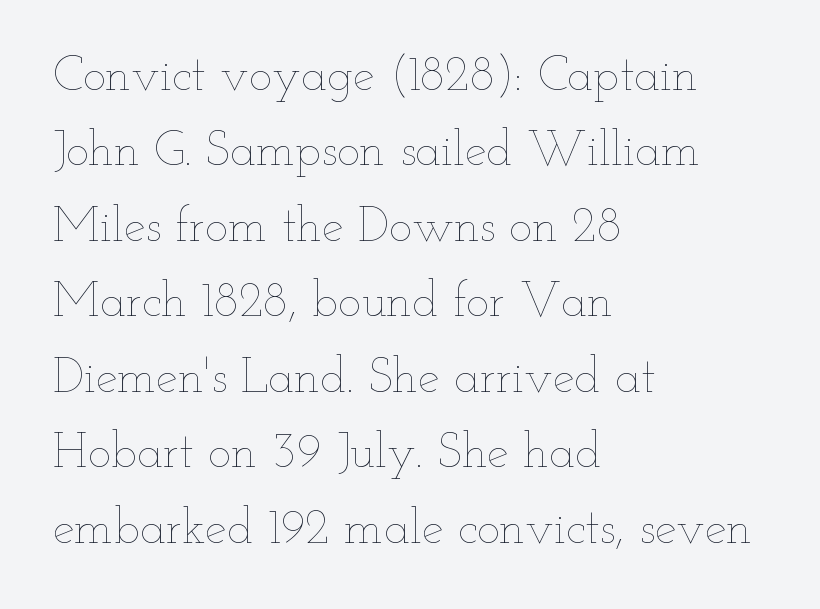
Q: Is the text bold? A: No.
Q: Is the text italic (slanted)? A: No, it is upright.
Q: Is the text underlined? A: No.
Q: How is the paragraph aligned? A: Left-aligned.
Q: Is the spacing between letters normal or unusually wide? A: Normal.
Q: Is the spacing between lines tight, normal or loose? A: Normal.
Q: Width (condensed, normal, or wide)? A: Wide.
Q: Stroke contrast? A: Low.
Q: x-height? A: Small.
Q: Monospaced? A: No.
